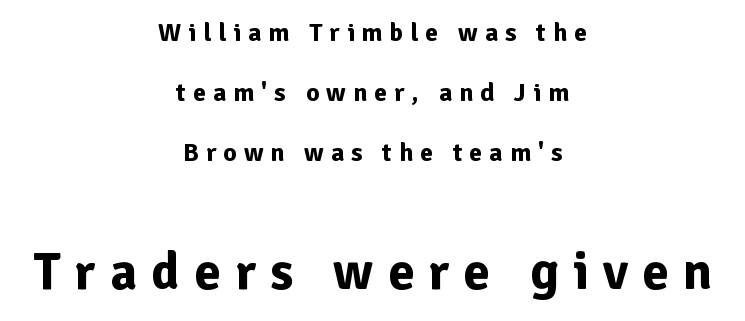
{"serif": "no", "italic": "no", "bold": "yes", "weight": "bold", "width": "normal", "stroke_contrast": "low", "x_height": "medium", "monospaced": "no", "underline": "no", "align": "center", "line_spacing": "loose", "line_spacing_ratio": 2.31, "letter_spacing": "wide", "letter_spacing_em": 0.27, "larger_block": "second", "size_ratio": 2.04, "glyph_px": 53}
